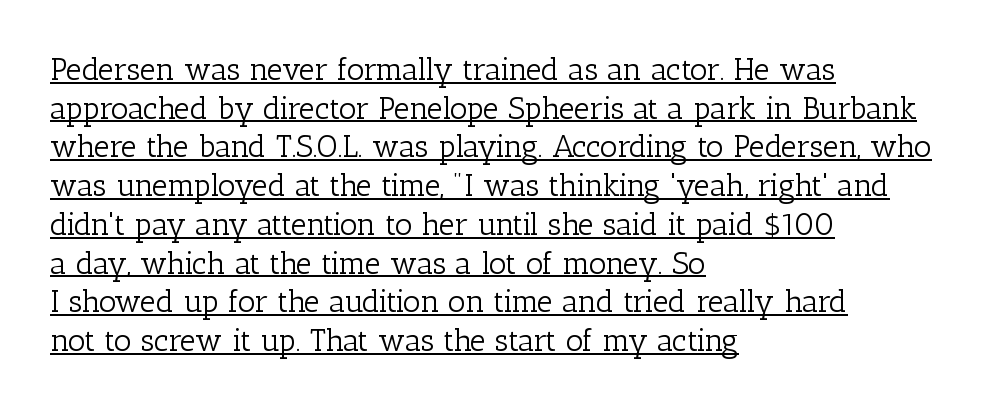
Each letter keeps its own natural width here, so spacing adapts to shape. Rendered with straight, roman letterforms. Where is the straight margin? On the left. Weight class: somewhere from thin through regular.
